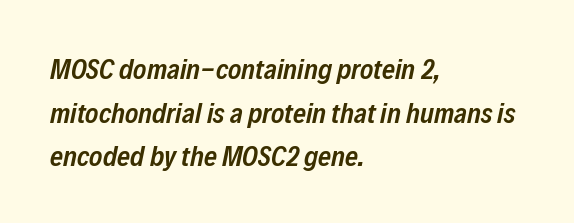
Q: Is the text bold? A: Semi-bold.
Q: Is the text italic (slanted)? A: Yes, it leans right by about 12 degrees.
Q: Is the text underlined? A: No.
Q: How is the paragraph aligned? A: Left-aligned.
Q: Is the spacing between letters normal or unusually wide? A: Normal.
Q: Is the spacing between lines tight, normal or loose? A: Normal.
Q: Width (condensed, normal, or wide)? A: Condensed.
Q: Stroke contrast? A: Low.
Q: x-height? A: Medium.
Q: Monospaced? A: No.
